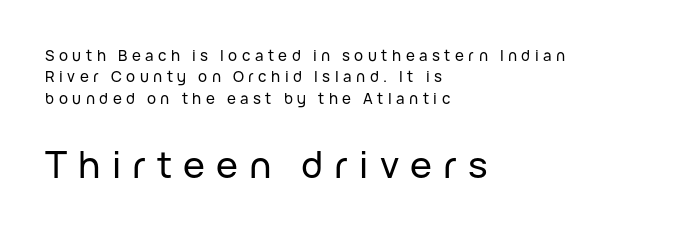
The image shows 37 px sans-serif type, upright; set left-aligned, normal line spacing (1.42x), unusually wide letter spacing (+0.3 em), not underlined; the second (bottom) block is 2.47x larger; low stroke contrast and a medium x-height.
